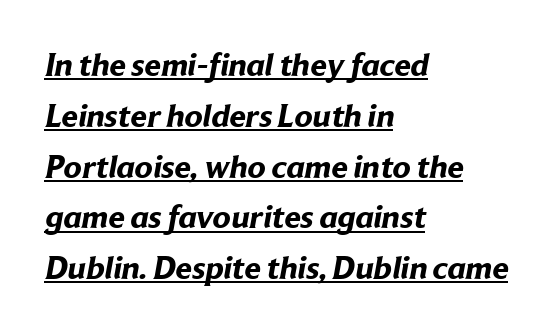
Summary of vertical rhythm: regular, with standard interline spacing. Type style note: lacks serifs. A typesetter would call this proportional, since set widths differ per character. This is underlined copy, the kind a proofreader might mark for attention. The letterforms sit shoulder to shoulder at normal distance.
